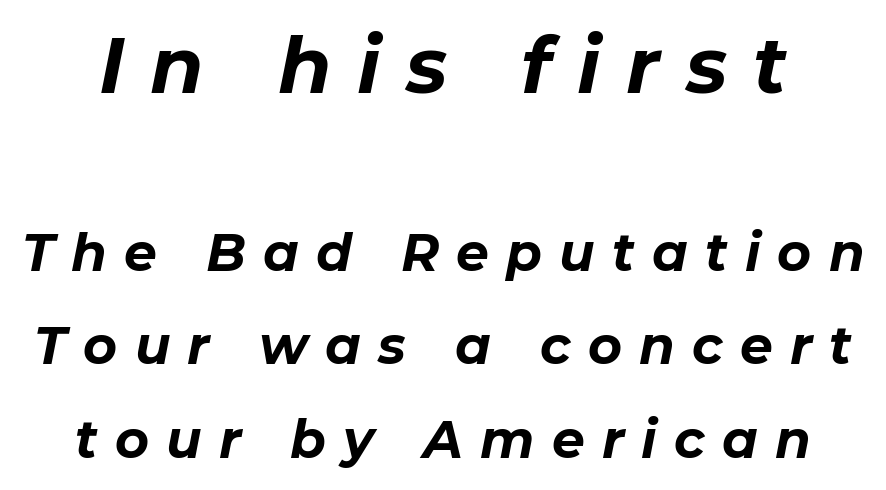
{"italic": "yes", "lean": "right", "slant_degrees": 11, "bold": "yes", "weight": "bold", "width": "normal", "stroke_contrast": "low", "x_height": "medium", "monospaced": "no", "underline": "no", "line_spacing_ratio": 1.8, "letter_spacing": "wide", "letter_spacing_em": 0.33, "larger_block": "first", "size_ratio": 1.5, "glyph_px": 78}
